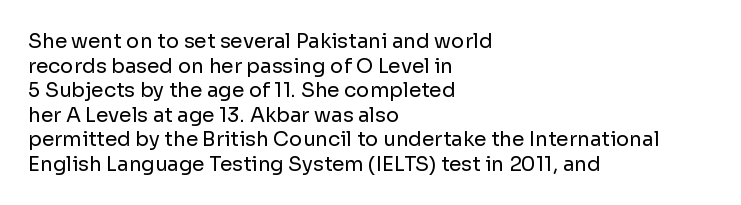
Q: Is the text bold? A: No.
Q: Is the text italic (slanted)? A: No, it is upright.
Q: Is the text underlined? A: No.
Q: How is the paragraph aligned? A: Left-aligned.
Q: Is the spacing between letters normal or unusually wide? A: Normal.
